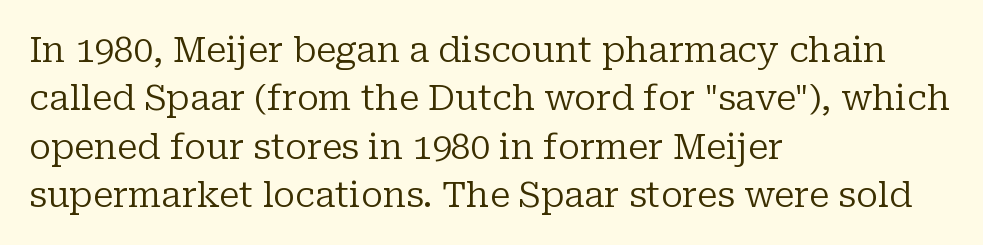
{"serif": "yes", "italic": "no", "bold": "no", "weight": "regular", "width": "normal", "stroke_contrast": "low", "x_height": "medium", "monospaced": "no", "underline": "no", "align": "left", "line_spacing": "normal", "line_spacing_ratio": 1.38, "letter_spacing": "normal", "letter_spacing_em": 0.0, "glyph_px": 35}
